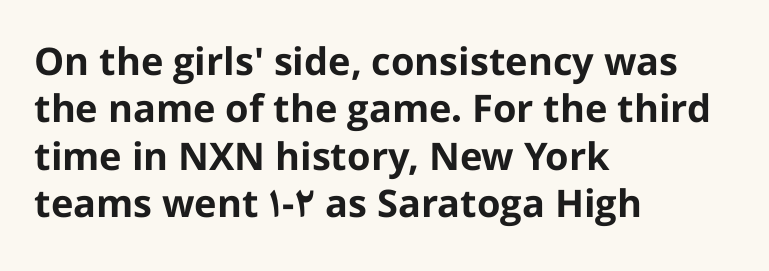
{"serif": "no", "italic": "no", "bold": "yes", "weight": "bold", "width": "normal", "stroke_contrast": "low", "x_height": "medium", "monospaced": "no", "underline": "no", "align": "left", "line_spacing": "normal", "line_spacing_ratio": 1.25, "letter_spacing": "normal", "letter_spacing_em": 0.0, "glyph_px": 38}
